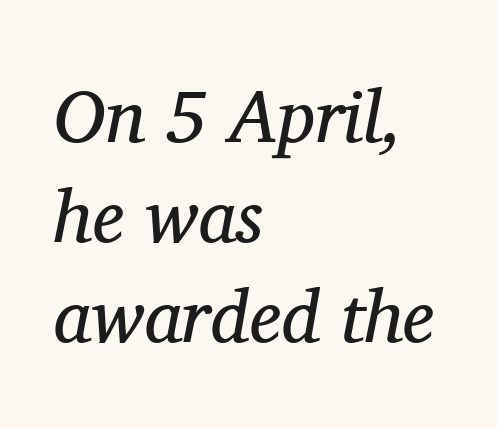
{"serif": "yes", "italic": "yes", "lean": "right", "slant_degrees": 11, "bold": "no", "weight": "regular", "width": "normal", "stroke_contrast": "medium", "x_height": "medium", "monospaced": "no", "underline": "no", "align": "left", "line_spacing": "normal", "line_spacing_ratio": 1.35, "letter_spacing": "normal", "letter_spacing_em": 0.0, "glyph_px": 74}
